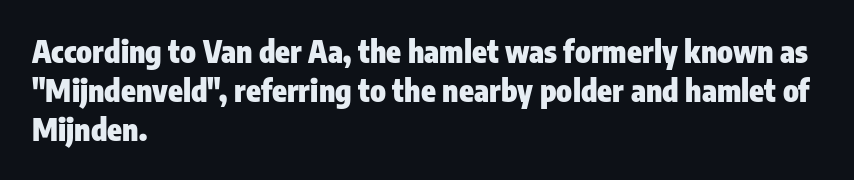
{"serif": "no", "italic": "no", "bold": "yes", "weight": "heavy", "width": "condensed", "stroke_contrast": "low", "x_height": "medium", "monospaced": "no", "underline": "no", "align": "left", "line_spacing": "normal", "line_spacing_ratio": 1.3, "letter_spacing": "normal", "letter_spacing_em": 0.0, "glyph_px": 30}
